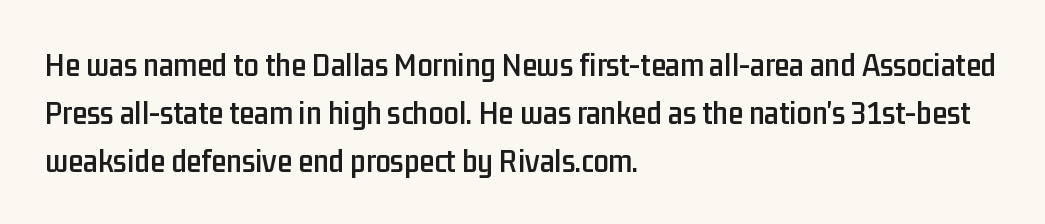
{"serif": "no", "italic": "no", "width": "condensed", "stroke_contrast": "low", "x_height": "medium", "monospaced": "no", "underline": "no", "align": "left", "line_spacing": "normal", "line_spacing_ratio": 1.41, "letter_spacing": "normal", "letter_spacing_em": 0.0, "glyph_px": 34}
